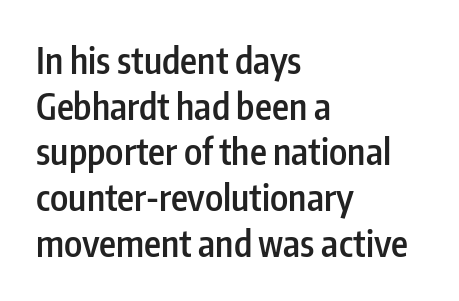
{"serif": "no", "italic": "no", "bold": "semi", "weight": "semibold", "width": "condensed", "stroke_contrast": "low", "x_height": "medium", "monospaced": "no", "underline": "no", "align": "left", "line_spacing": "normal", "line_spacing_ratio": 1.27, "letter_spacing": "normal", "letter_spacing_em": 0.0, "glyph_px": 36}
